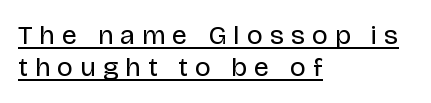
Q: Is the text bold? A: No.
Q: Is the text italic (slanted)? A: No, it is upright.
Q: Is the text underlined? A: Yes.
Q: How is the paragraph aligned? A: Left-aligned.
Q: Is the spacing between letters normal or unusually wide? A: Unusually wide.
